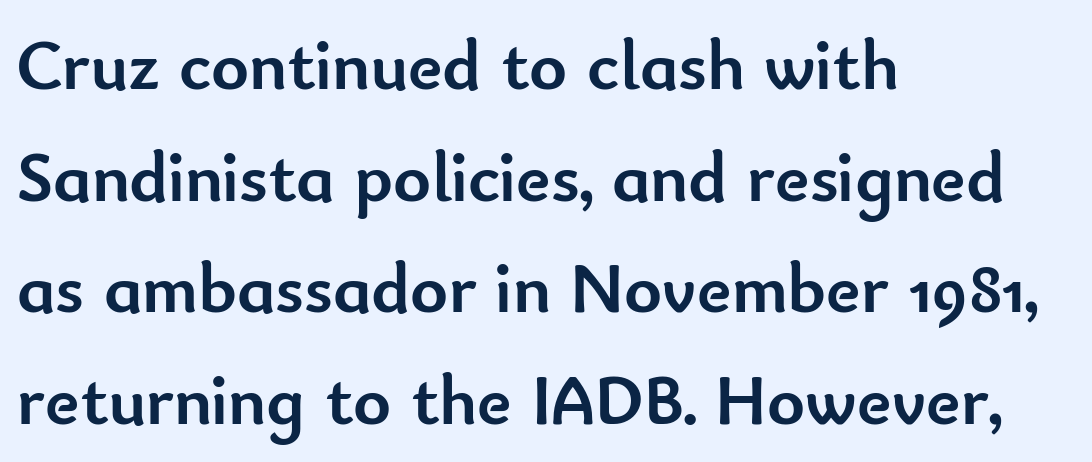
The image shows 72 px semibold sans-serif type, upright; set left-aligned, normal line spacing (1.55x), normal letter spacing, not underlined; low stroke contrast and a small x-height.
